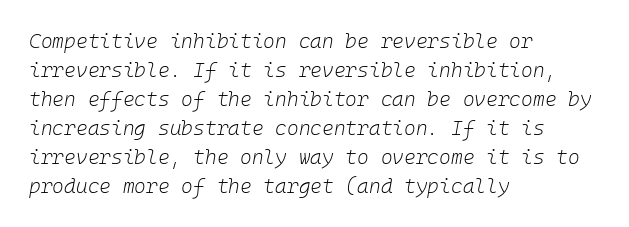
Q: Is the text bold? A: No.
Q: Is the text italic (slanted)? A: Yes, it leans right by about 10 degrees.
Q: Is the text underlined? A: No.
Q: How is the paragraph aligned? A: Left-aligned.
Q: Is the spacing between letters normal or unusually wide? A: Normal.
Q: Is the spacing between lines tight, normal or loose? A: Normal.
